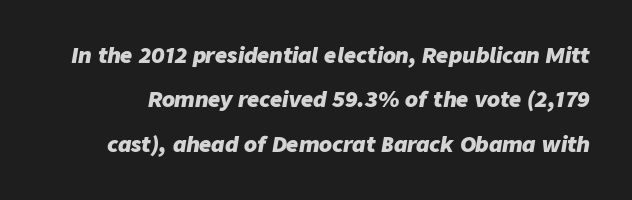
{"italic": "yes", "lean": "right", "slant_degrees": 9, "bold": "yes", "underline": "no", "line_spacing": "loose", "line_spacing_ratio": 2.11, "letter_spacing": "normal", "letter_spacing_em": 0.0, "glyph_px": 21}
